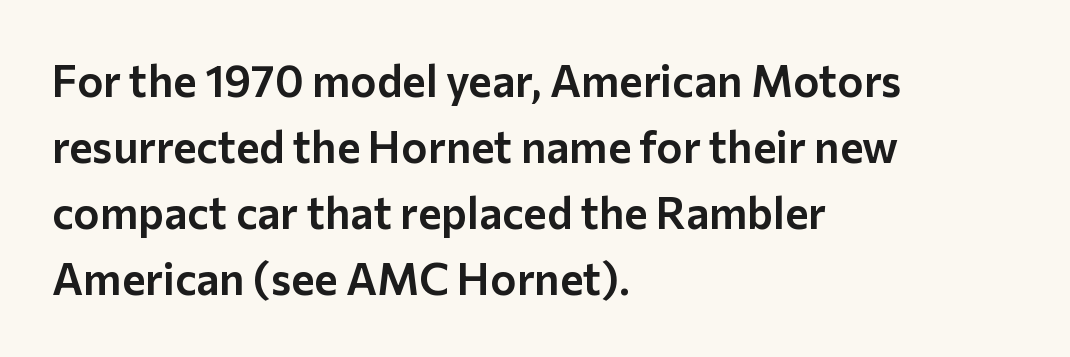
{"serif": "no", "italic": "no", "width": "normal", "stroke_contrast": "low", "x_height": "medium", "monospaced": "no", "underline": "no", "align": "left", "line_spacing": "normal", "line_spacing_ratio": 1.5, "letter_spacing": "normal", "letter_spacing_em": 0.0, "glyph_px": 44}
